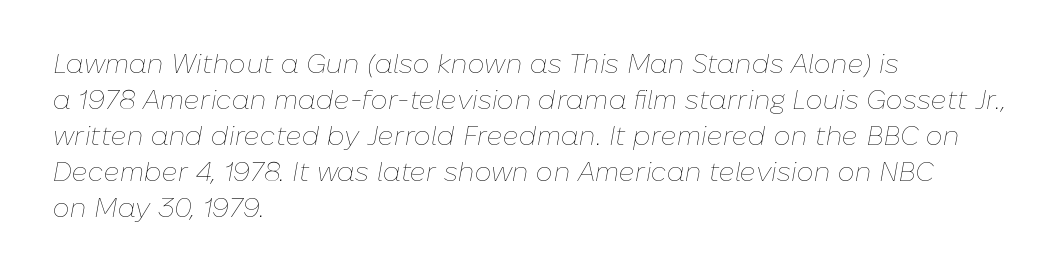
{"italic": "yes", "lean": "right", "slant_degrees": 10, "bold": "no", "underline": "no", "align": "left", "line_spacing": "normal", "line_spacing_ratio": 1.33, "letter_spacing": "normal", "letter_spacing_em": 0.0, "glyph_px": 27}
